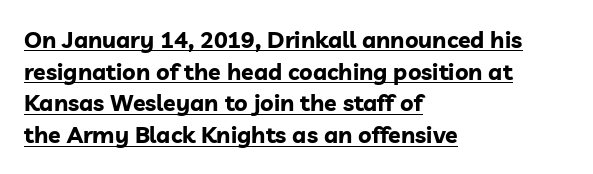
Is there any slant? The stems are plumb. The glyphs have the mass of a bold cut. The letterforms sit shoulder to shoulder at normal distance. The text block is weighted toward the left margin, trailing off unevenly rightward.
